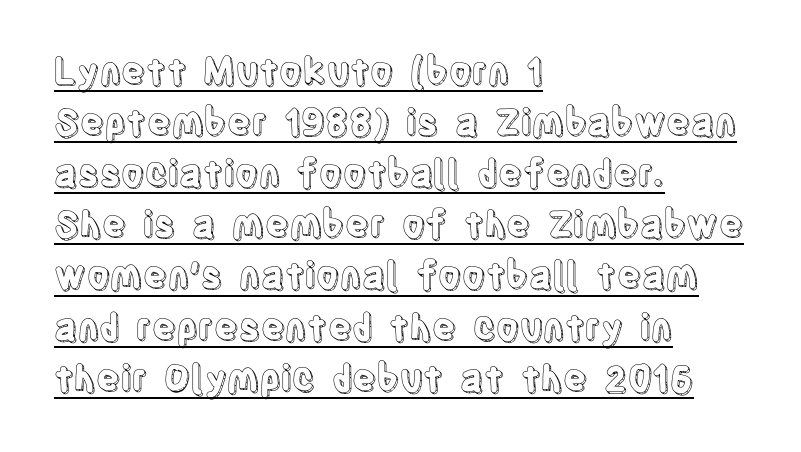
A roman cut, with each character standing at attention. The lettering is marked with a stroke running underneath it. Alignment: flush left. Normally led — the rows are evenly, conventionally spaced. Think of a printed novel: that variable character pitch is what you see here. This sample uses plain, unmodified letter spacing.
